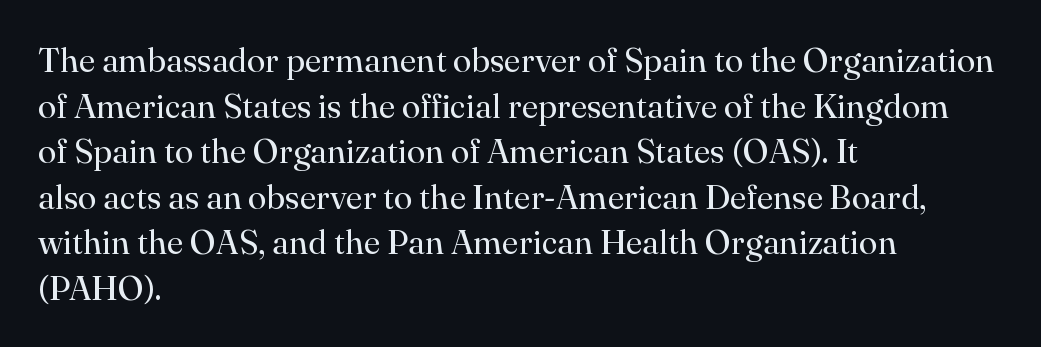
Stem width sits at or under what a default text font uses. This sample keeps an unexceptional amount of space between lines. Each letter keeps its own natural width here, so spacing adapts to shape. Typographically, this falls in the serif category. The rag falls on the right side of this text block. The specimen reads as upright at a glance.
